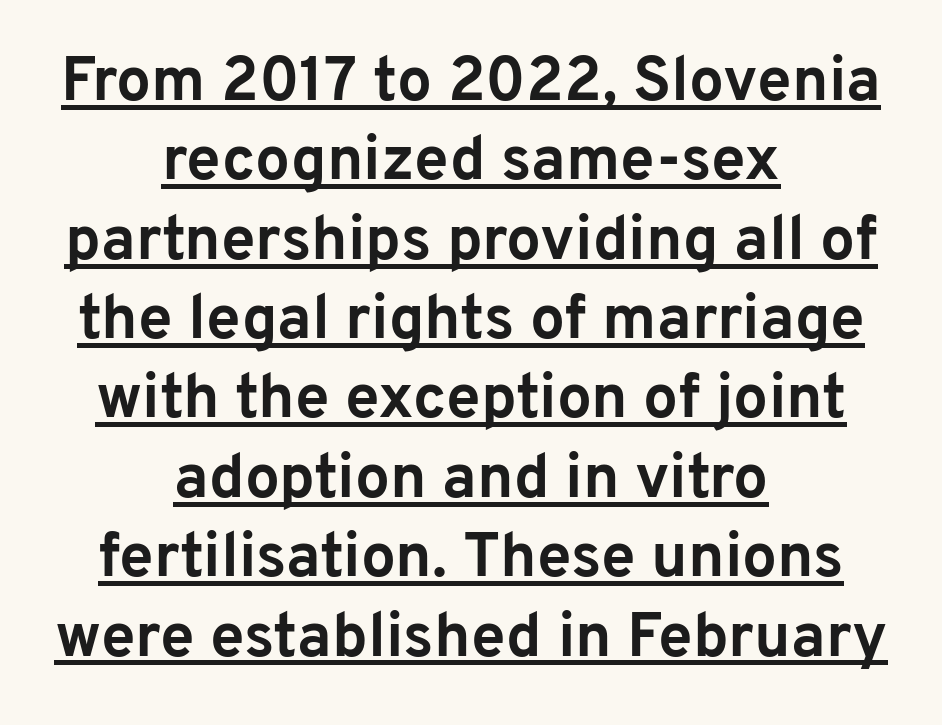
The image shows 62 px bold sans-serif type, upright; set centered, normal line spacing (1.28x), normal letter spacing, underlined; low stroke contrast and a medium x-height.
